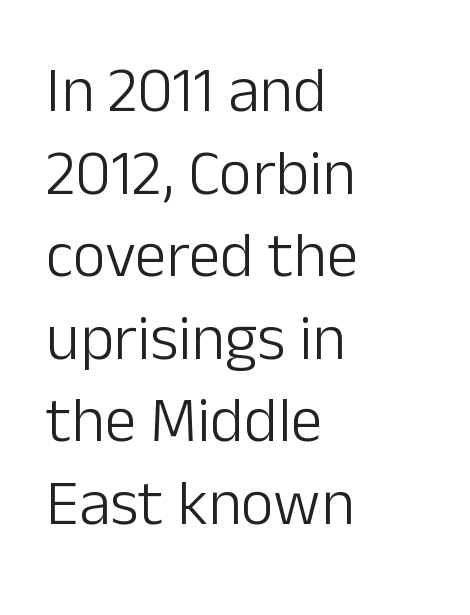
To sum up the face: it is a sans, with no serifs. Honestly, there is no underline to notice here at all. There is no visible air inserted between adjacent glyphs. Line beginnings align vertically; line endings do not. Unbolded letterforms with no extra heft. One glance says typical: line gaps are just what's usual.
